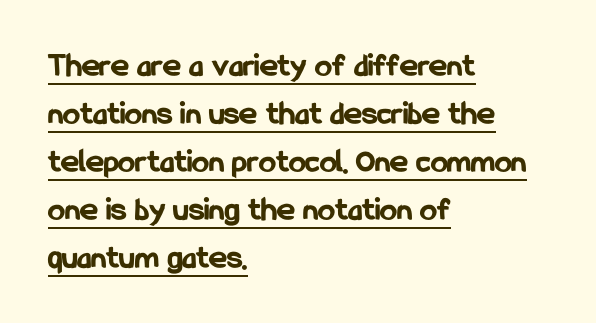
The image shows 34 px bold, condensed sans-serif type, upright; set left-aligned, normal line spacing (1.41x), normal letter spacing, underlined; low stroke contrast and a medium x-height.
